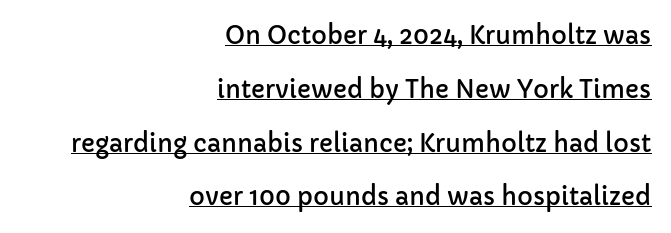
The image shows 24 px text type, upright; set right-aligned, loose line spacing (2.24x), normal letter spacing, underlined.
